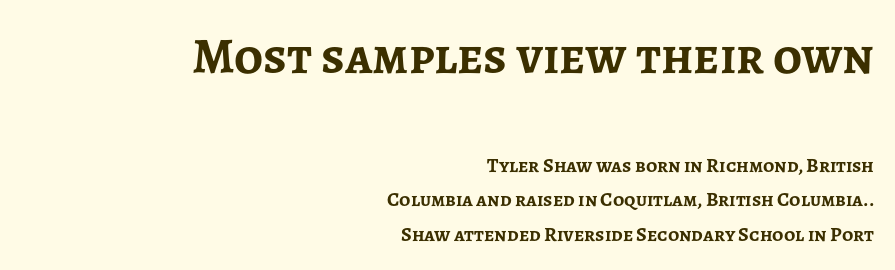
The image shows 51 px semibold sans-serif type, upright; set right-aligned, line spacing 1.74x, normal letter spacing, not underlined; the first (top) block is 2.55x larger; low stroke contrast and a medium x-height.
